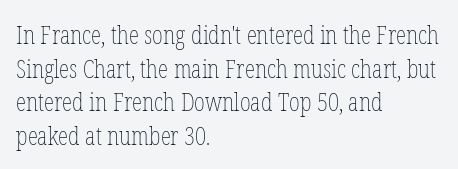
Interline gaps are of average width in this sample. In terms of posture, this sample is upright. Teacher's note: observe the even left margin — that is flush-left alignment. The cut favours lightness, reaching ordinary text weight at its darkest.
